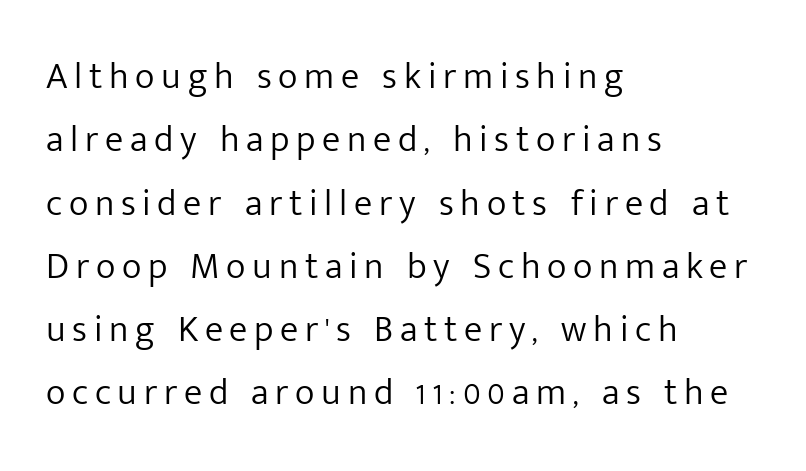
The image shows 37 px light sans-serif type, upright; set left-aligned, line spacing 1.71x, not underlined; low stroke contrast and a medium x-height.
